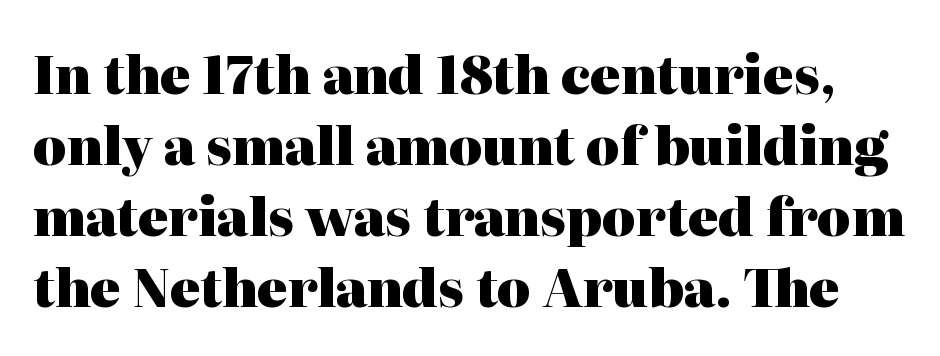
{"serif": "yes", "italic": "no", "bold": "yes", "weight": "heavy", "width": "normal", "stroke_contrast": "high", "x_height": "medium", "monospaced": "no", "underline": "no", "line_spacing": "normal", "line_spacing_ratio": 1.39, "letter_spacing": "normal", "letter_spacing_em": 0.0, "glyph_px": 51}
